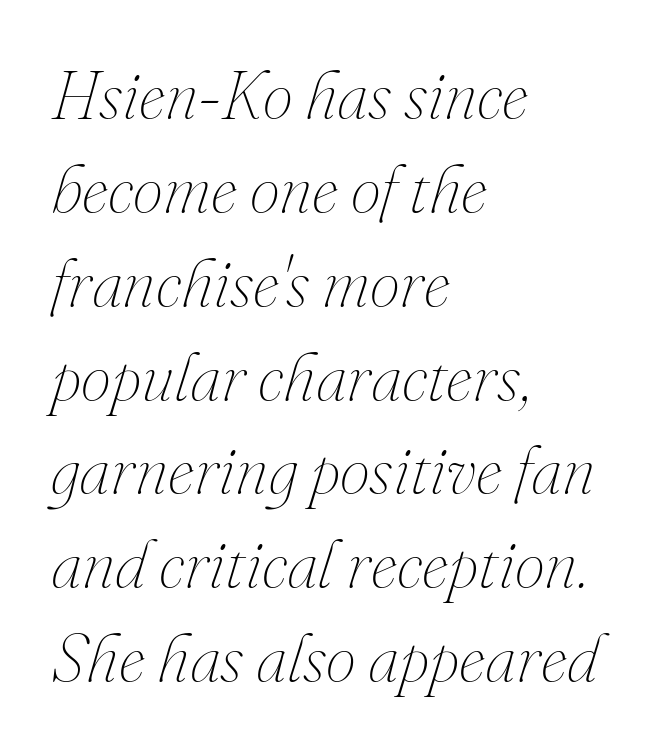
{"italic": "yes", "lean": "right", "slant_degrees": 16, "bold": "no", "weight": "thin", "width": "normal", "stroke_contrast": "medium", "x_height": "small", "monospaced": "no", "underline": "no", "align": "left", "line_spacing": "normal", "line_spacing_ratio": 1.38, "letter_spacing": "normal", "letter_spacing_em": 0.0, "glyph_px": 68}
